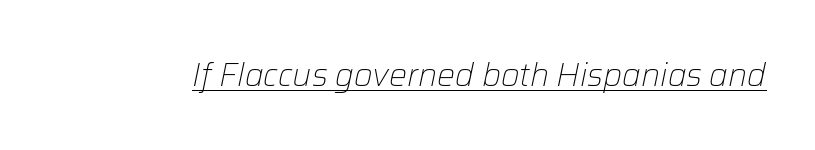
{"italic": "yes", "lean": "right", "slant_degrees": 12, "bold": "no", "weight": "light", "width": "normal", "stroke_contrast": "low", "x_height": "medium", "monospaced": "no", "underline": "yes", "letter_spacing": "normal", "letter_spacing_em": 0.0, "glyph_px": 32}
